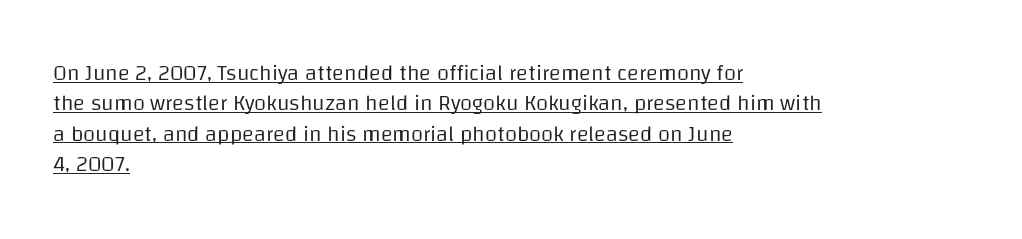
Standard letterfit; no display-style spreading of the glyphs. The rendering anchors every line to the left-hand side. The letters stand upright; this is a roman face. The specimen includes a rule beneath the text block's lines.
